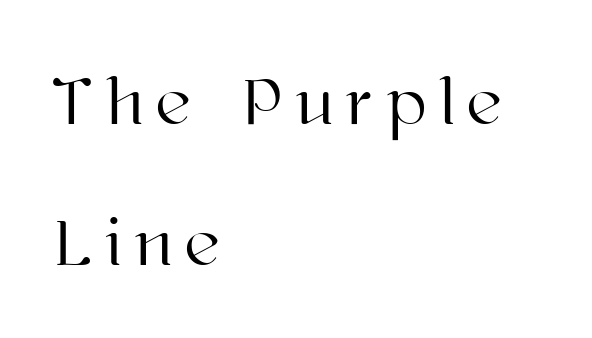
Caption: multi-line text, flush left, ragged right. Quick note: underline off. In terms of letterspacing, this is a distinctly airy, spread setting. Each new line begins a long way beneath the previous one. Character widths vary here, with narrow letters taking less room than wide ones.
